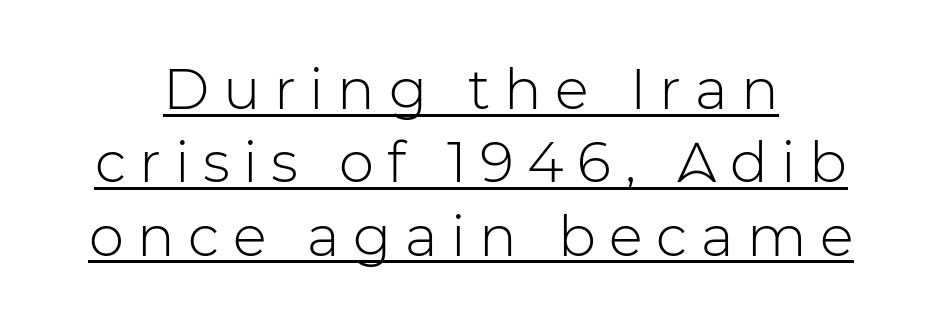
{"serif": "no", "italic": "no", "bold": "no", "weight": "light", "width": "normal", "stroke_contrast": "low", "x_height": "medium", "monospaced": "no", "underline": "yes", "align": "center", "line_spacing": "normal", "line_spacing_ratio": 1.31, "letter_spacing": "wide", "letter_spacing_em": 0.24, "glyph_px": 56}
